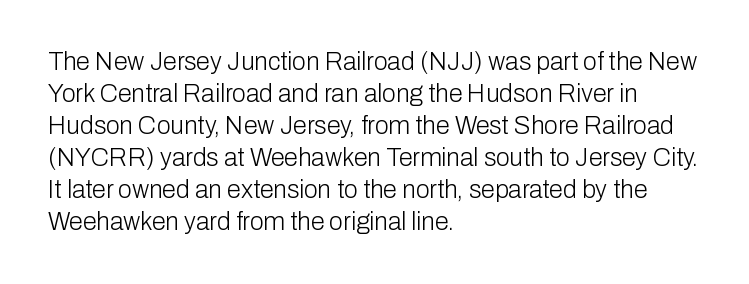
{"italic": "no", "bold": "no", "underline": "no", "align": "left", "line_spacing": "normal", "line_spacing_ratio": 1.28, "letter_spacing": "normal", "letter_spacing_em": 0.0, "glyph_px": 25}
